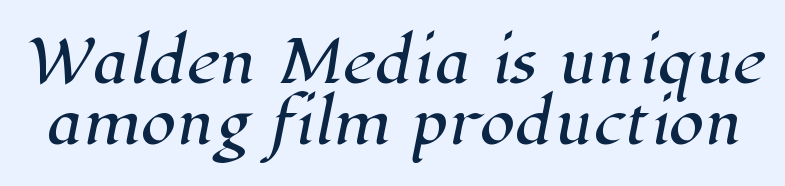
In terms of letterform style, serifs are clearly present. Think of a printed novel: that variable character pitch is what you see here. Regarding leading, the lines here are crowded together. The area under the type is left untouched. The letters sit at their default tracking, neither squeezed nor spread.
